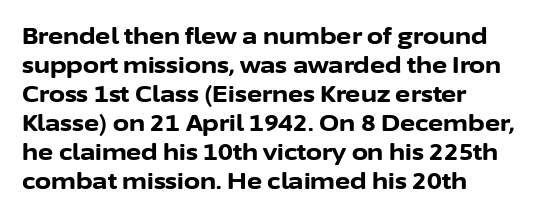
{"italic": "no", "bold": "yes", "underline": "no", "align": "left", "line_spacing": "normal", "line_spacing_ratio": 1.26, "letter_spacing": "normal", "letter_spacing_em": 0.0, "glyph_px": 23}
